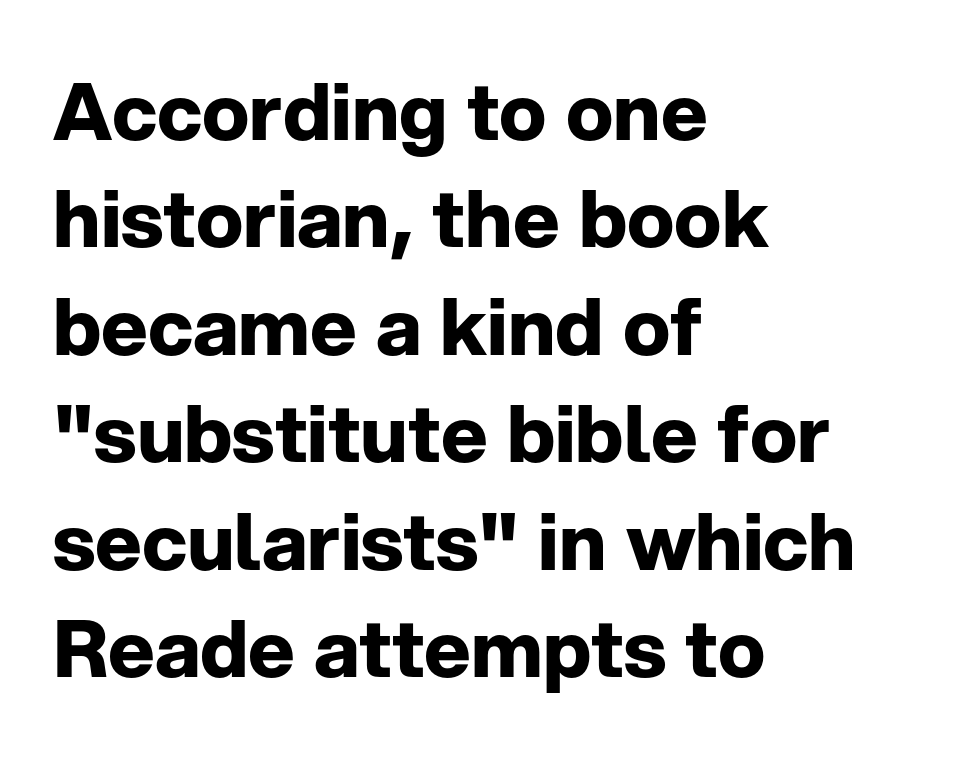
If you measured baseline to baseline, you'd find a middling distance. Rule under the text: the space is simply empty. These lines were composed using upright roman letters. The setting favours the left margin, as ordinary paragraphs usually do. Looks like regular typesetting: each glyph gets only the width it needs.
